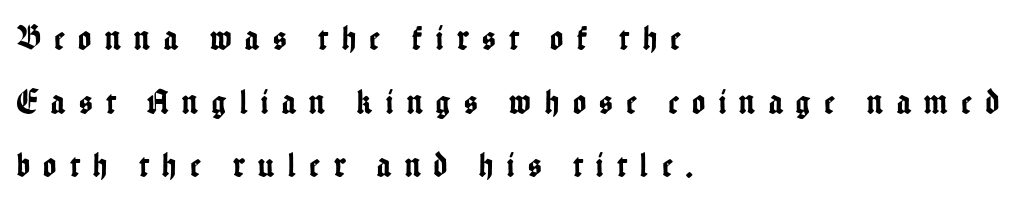
The image shows 35 px condensed sans-serif type, upright; set left-aligned, line spacing 1.82x, unusually wide letter spacing (+0.39 em), not underlined; low stroke contrast and a medium x-height.
